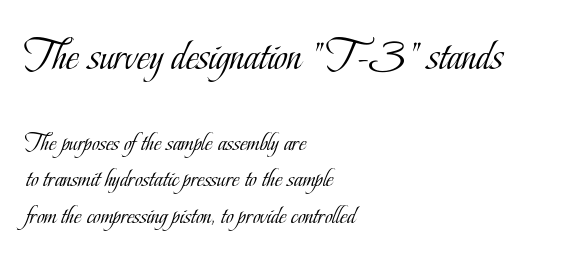
Each letter's strokes conclude with small projecting serifs. The horizontal fit of the characters is conventional and even. Compared with typical paragraphs, the rows here are spaced about the same. Does the bottom block carry the larger type? No, the top block does.
